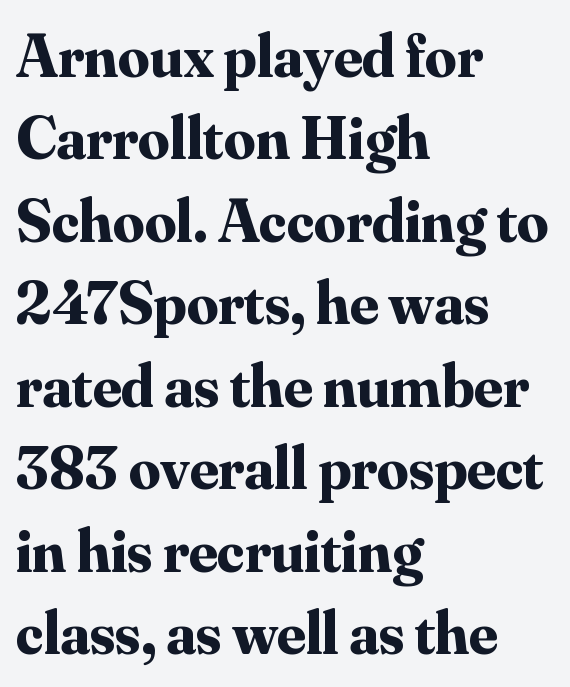
The image shows 62 px bold serif type, upright; set left-aligned, normal line spacing (1.33x), normal letter spacing, not underlined; medium stroke contrast and a small x-height.
